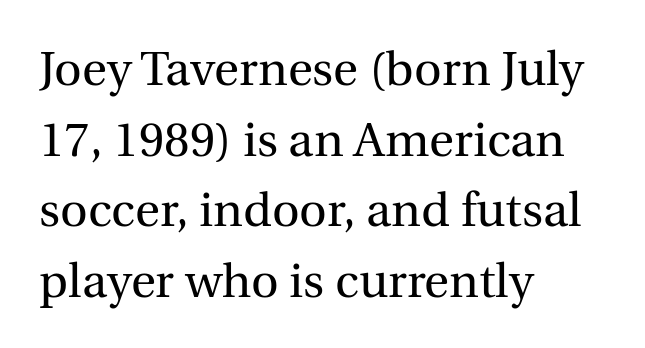
The image shows 48 px regular-weight serif type, upright; set left-aligned, normal line spacing (1.47x), normal letter spacing, not underlined; a medium x-height.
